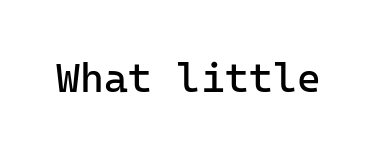
The image shows 41 px regular-weight sans-serif type, upright, monospaced; set normal letter spacing, not underlined; low stroke contrast and a medium x-height.
